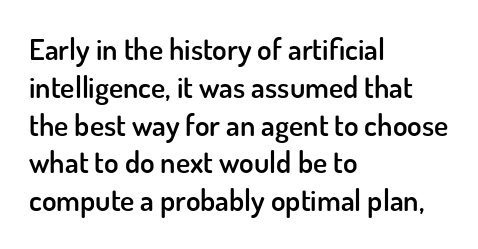
{"serif": "no", "italic": "no", "bold": "semi", "weight": "semibold", "width": "normal", "stroke_contrast": "low", "x_height": "small", "monospaced": "no", "underline": "no", "align": "left", "line_spacing": "normal", "line_spacing_ratio": 1.26, "letter_spacing": "normal", "letter_spacing_em": 0.0, "glyph_px": 30}
